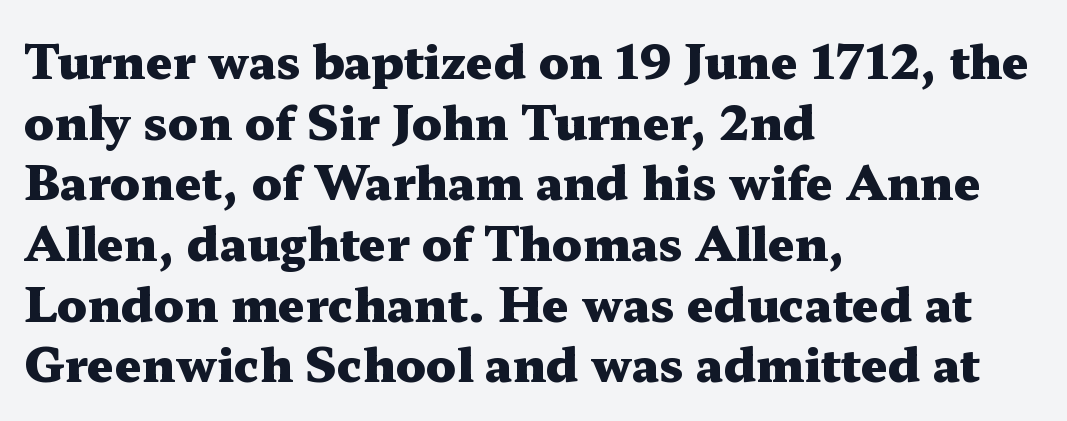
The image shows 47 px heavy, wide serif type, upright; set left-aligned, normal line spacing (1.29x), normal letter spacing, not underlined; medium stroke contrast and a medium x-height.
